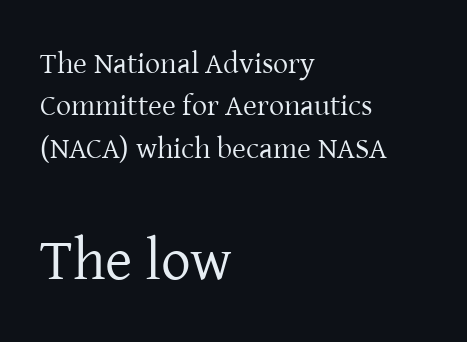
The image shows 59 px regular-weight serif type, upright; set left-aligned, normal line spacing (1.41x), normal letter spacing, not underlined; the second (bottom) block is 1.97x larger; low stroke contrast and a medium x-height.
